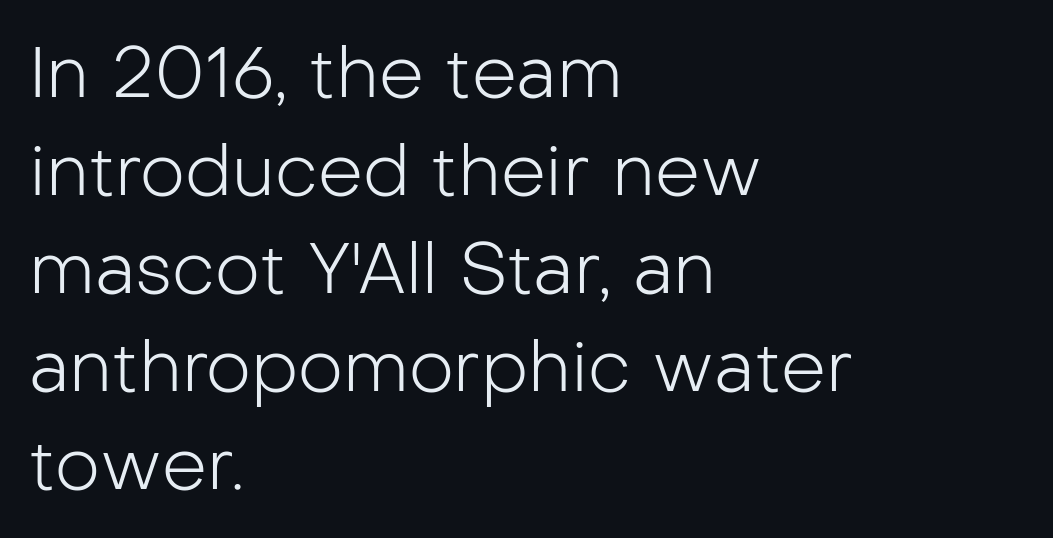
{"serif": "no", "italic": "no", "bold": "no", "weight": "light", "width": "normal", "stroke_contrast": "low", "x_height": "medium", "monospaced": "no", "underline": "no", "align": "left", "line_spacing": "normal", "line_spacing_ratio": 1.38, "letter_spacing": "normal", "letter_spacing_em": 0.0, "glyph_px": 71}
